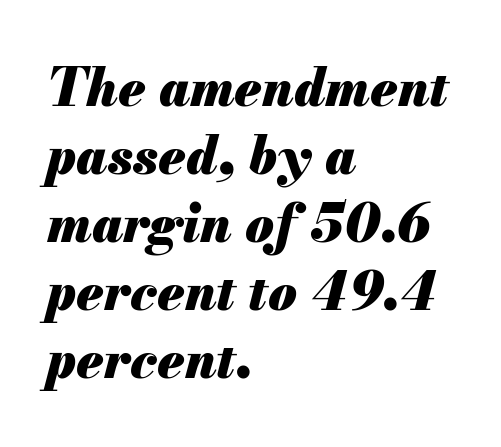
Varying glyph widths throughout — classic text-font behaviour. The zone under the glyphs is completely vacant. Would a proofreader flag this as italicized? Yes. The passage shown is emphatically bold. The space between consecutive lines is moderate. Default kerning and tracking; the words read as compact shapes.
